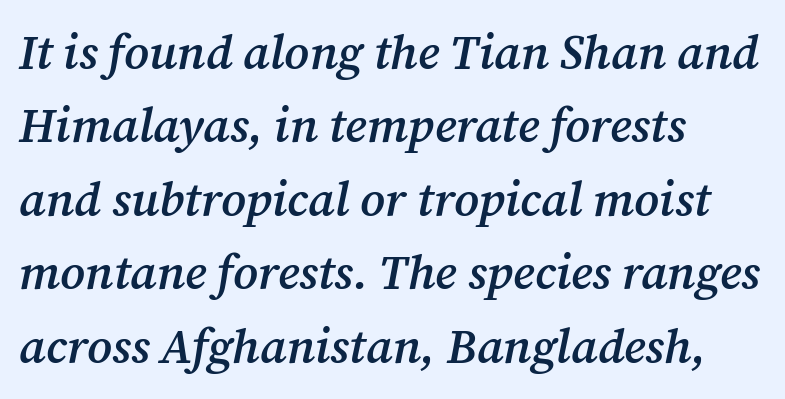
The image shows 48 px semibold serif type, italic (leaning right); set left-aligned, normal line spacing (1.53x), normal letter spacing, not underlined; medium stroke contrast and a medium x-height.
